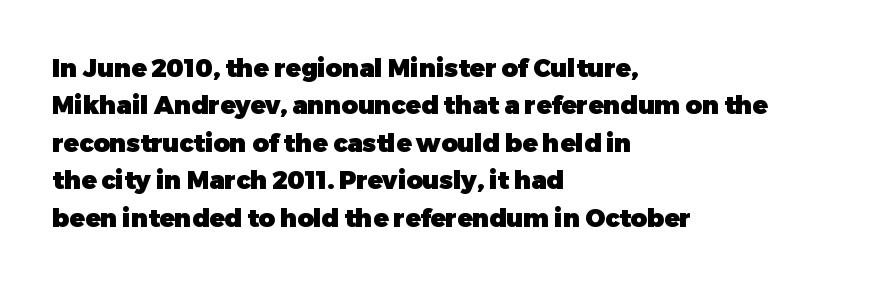
The image shows 25 px bold type, upright; set left-aligned, normal line spacing (1.5x), normal letter spacing, not underlined.
